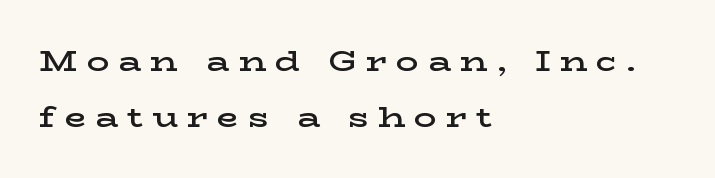
{"serif": "yes", "italic": "no", "bold": "semi", "weight": "semibold", "width": "wide", "stroke_contrast": "low", "x_height": "medium", "monospaced": "no", "underline": "no", "align": "left", "line_spacing": "loose", "line_spacing_ratio": 2.0, "letter_spacing": "wide", "letter_spacing_em": 0.32, "glyph_px": 28}
